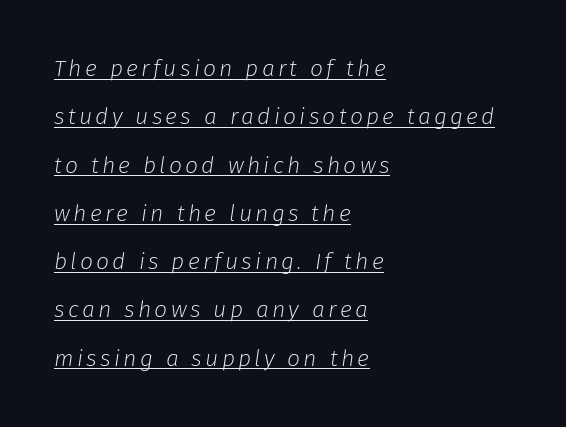
These characters rest on top of a visible drawn line. Stems here are at most as thick as an everyday book face. The specimen reads as italic at a glance. If you measured baseline to baseline, you'd find a long distance. Casual observation: everything's shoved over to the left.
